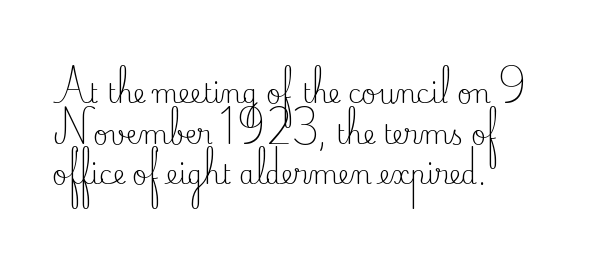
The image shows 26 px text type, upright; set left-aligned, normal line spacing (1.56x), normal letter spacing, not underlined.
